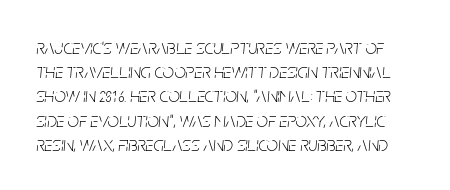
Observe the lean: these are italic letterforms. These lines keep a tight, regular rhythm from letter to letter. Heaviness? Minimal to ordinary, like unemphasized prose. No word sits above an underline.
